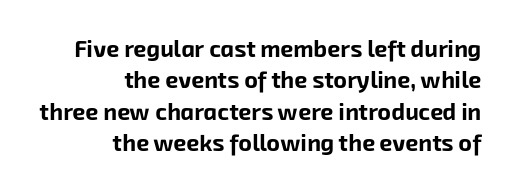
Compared with an ordinary text face, these strokes are far heavier — a full bold. Tracking value appears to be zero — textbook default spacing. Compared with typical paragraphs, the rows here are spaced about the same. Has an underline been added? It has not.
